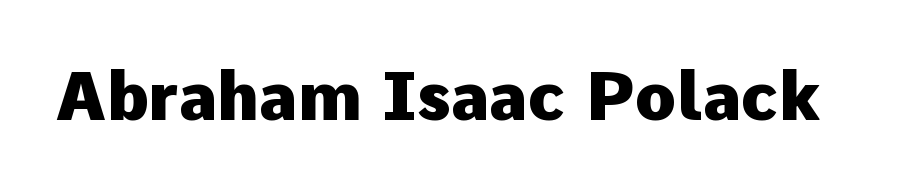
The image shows 67 px heavy sans-serif type, upright; set normal letter spacing, not underlined; low stroke contrast and a medium x-height.
